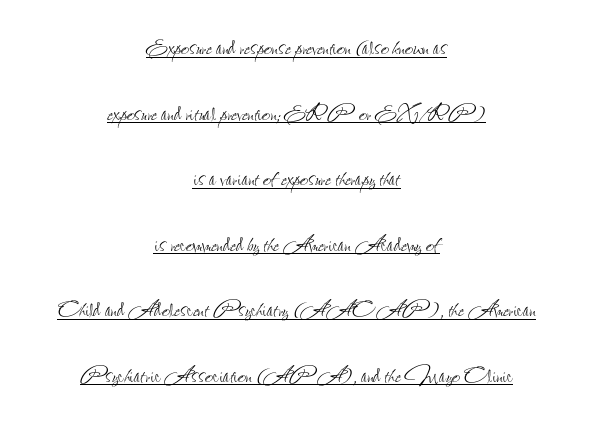
{"bold": "no", "weight": "thin", "width": "condensed", "stroke_contrast": "low", "x_height": "small", "monospaced": "no", "underline": "yes", "align": "center", "line_spacing": "loose", "line_spacing_ratio": 2.26, "letter_spacing": "normal", "letter_spacing_em": 0.0, "glyph_px": 29}
